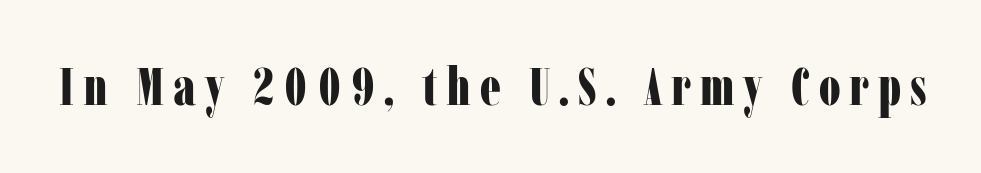
A typesetter would call this proportional, since set widths differ per character. Every stem runs plumb, perpendicular to the baseline. Classification — serif. Anything drawn beneath the words? Only blank space. On the weight axis this lands at bold, roughly 700.
